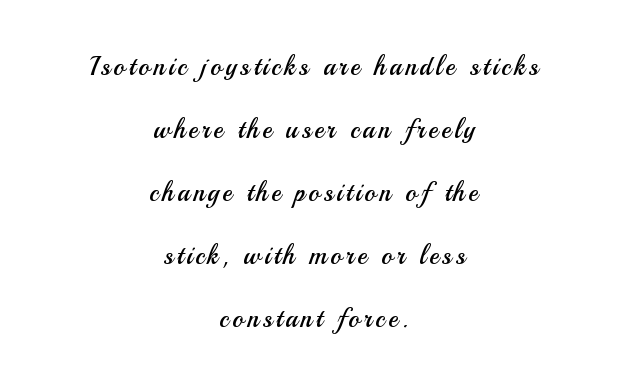
{"bold": "no", "underline": "no", "align": "center", "line_spacing": "loose", "line_spacing_ratio": 2.42, "glyph_px": 26}
